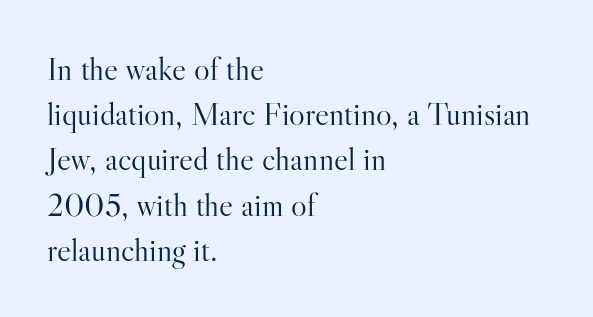
The text block is weighted toward the left margin, trailing off unevenly rightward. The leading is moderate, giving the passage an even texture. Each letter's strokes conclude with small projecting serifs. Nobody drew a line under any word here. Quick note: not italic, upright. Think standard paragraph weight, or any step lighter than that.
